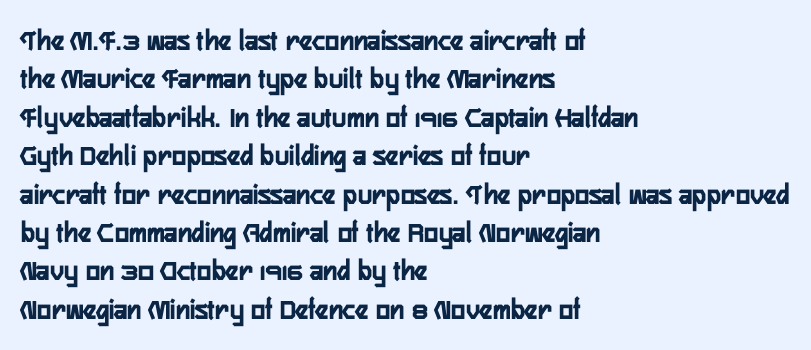
The image shows 30 px semibold, condensed sans-serif type, upright; set left-aligned, normal line spacing (1.28x), normal letter spacing, not underlined; low stroke contrast and a medium x-height.
